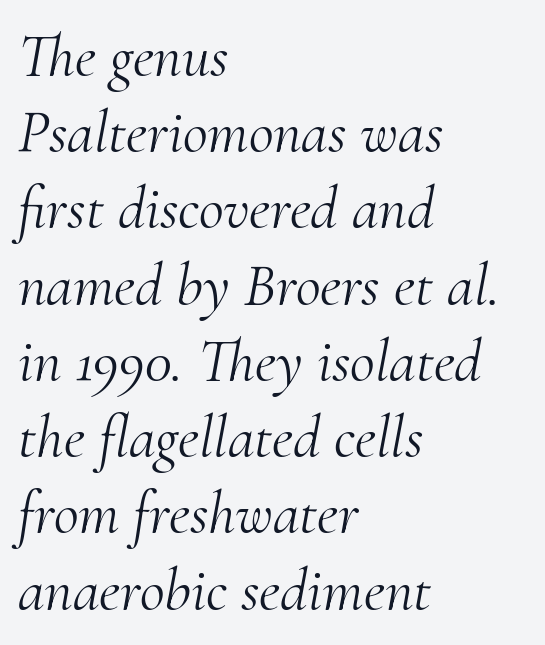
{"serif": "yes", "italic": "yes", "lean": "right", "slant_degrees": 10, "bold": "no", "weight": "light", "width": "normal", "stroke_contrast": "medium", "x_height": "small", "monospaced": "no", "underline": "no", "align": "left", "line_spacing": "normal", "line_spacing_ratio": 1.25, "letter_spacing": "normal", "letter_spacing_em": 0.0, "glyph_px": 61}
